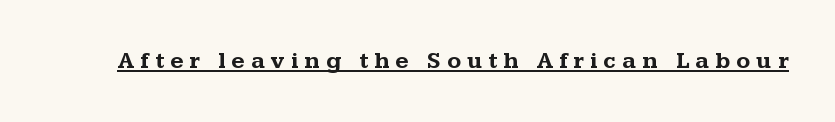
The image shows 23 px bold type, upright; set unusually wide letter spacing (+0.27 em), underlined.
